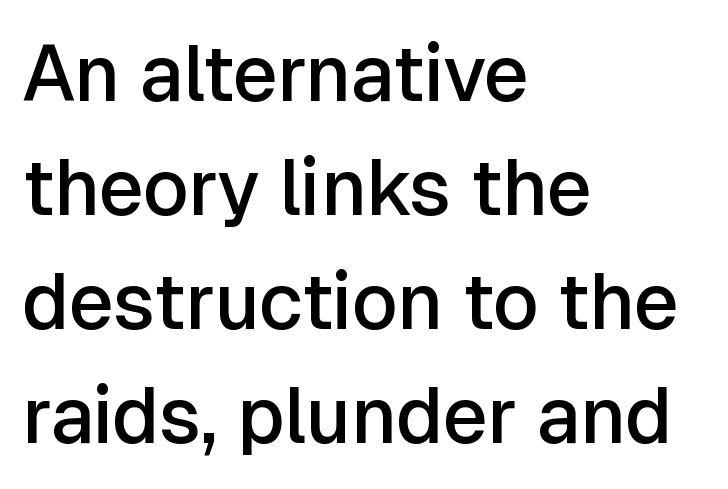
Q: Is the text bold? A: Semi-bold.
Q: Is the text italic (slanted)? A: No, it is upright.
Q: Is the typeface a serif or a sans-serif typeface? A: Sans-serif.
Q: Is the text underlined? A: No.
Q: How is the paragraph aligned? A: Left-aligned.
Q: Is the spacing between letters normal or unusually wide? A: Normal.
Q: Is the spacing between lines tight, normal or loose? A: Normal.
Q: Width (condensed, normal, or wide)? A: Normal.
Q: Stroke contrast? A: Low.
Q: x-height? A: Medium.
Q: Monospaced? A: No.
